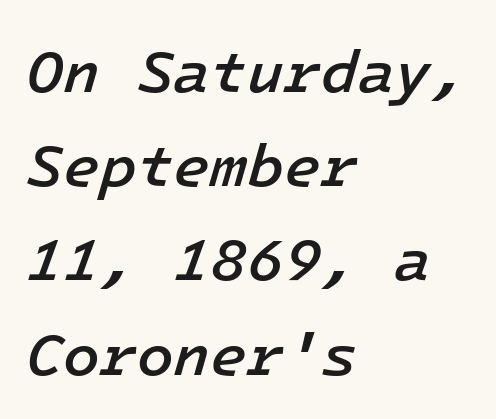
{"italic": "yes", "lean": "right", "slant_degrees": 16, "bold": "semi", "weight": "semibold", "width": "normal", "stroke_contrast": "low", "x_height": "medium", "monospaced": "yes", "underline": "no", "align": "left", "line_spacing": "normal", "line_spacing_ratio": 1.57, "letter_spacing": "normal", "letter_spacing_em": 0.0, "glyph_px": 60}
